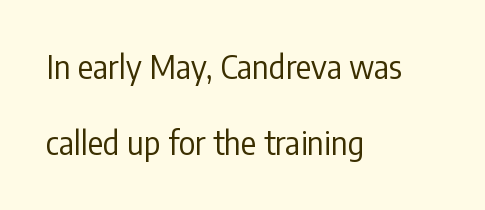
{"serif": "no", "italic": "no", "bold": "no", "weight": "regular", "width": "condensed", "stroke_contrast": "low", "x_height": "medium", "monospaced": "no", "underline": "no", "align": "left", "line_spacing": "loose", "line_spacing_ratio": 2.39, "letter_spacing": "normal", "letter_spacing_em": 0.0, "glyph_px": 32}
